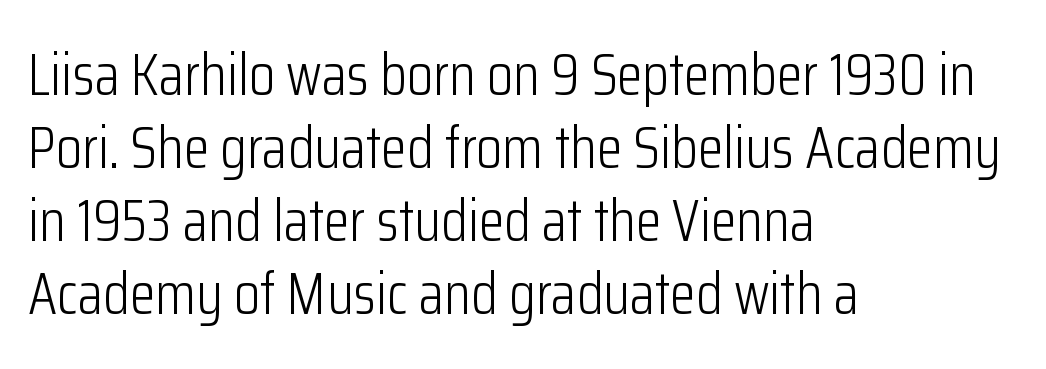
The image shows 59 px light, condensed sans-serif type, upright; set left-aligned, line spacing 1.24x, normal letter spacing, not underlined; low stroke contrast and a medium x-height.
